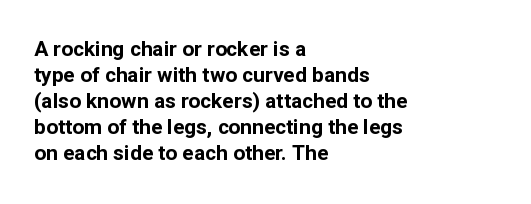
{"italic": "no", "bold": "yes", "underline": "no", "align": "left", "line_spacing_ratio": 1.24, "letter_spacing": "normal", "letter_spacing_em": 0.0, "glyph_px": 21}
